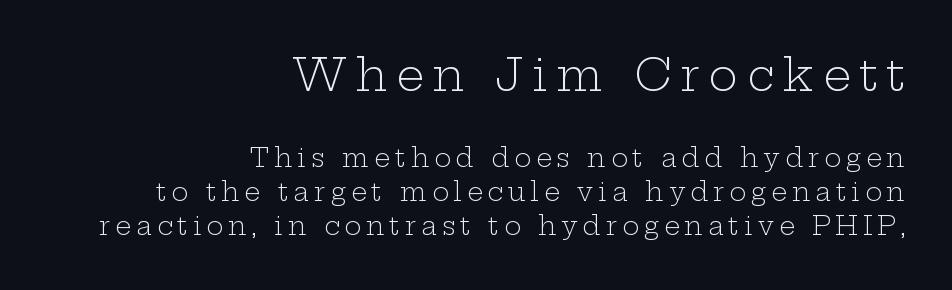
Q: Is the text bold? A: No.
Q: Is the text italic (slanted)? A: No, it is upright.
Q: Is the typeface a serif or a sans-serif typeface? A: Serif.
Q: Is the text underlined? A: No.
Q: How is the paragraph aligned? A: Right-aligned.
Q: Is the spacing between letters normal or unusually wide? A: Unusually wide.
Q: Is the spacing between lines tight, normal or loose? A: Normal.
Q: Which block of text is set in a larger size, the first (top) or the second (bottom)? A: The first (top) one.
Q: Width (condensed, normal, or wide)? A: Wide.
Q: Stroke contrast? A: Low.
Q: x-height? A: Medium.
Q: Monospaced? A: No.
